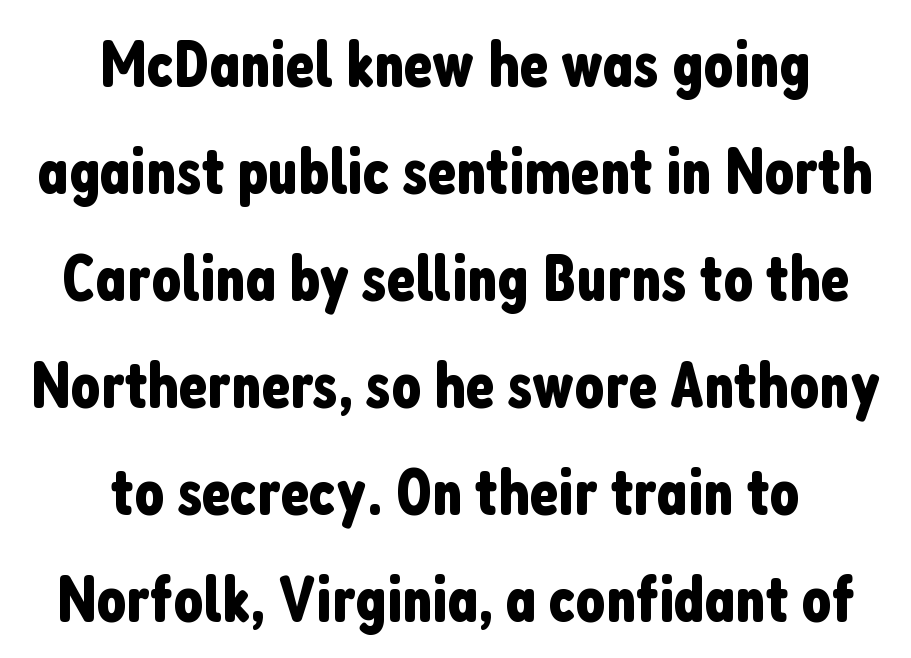
The image shows 66 px condensed sans-serif type, upright; set centered, normal line spacing (1.62x), normal letter spacing, not underlined; low stroke contrast and a medium x-height.
